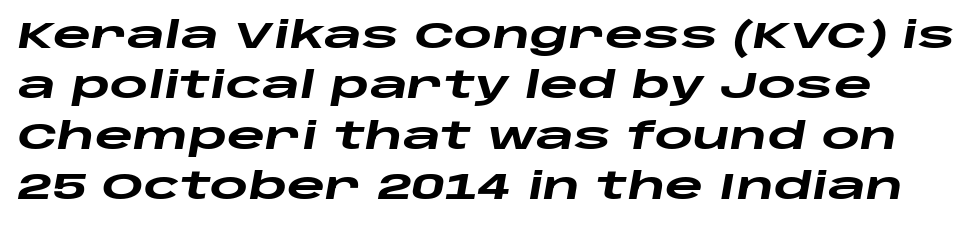
Q: Is the text bold? A: Yes.
Q: Is the text italic (slanted)? A: Yes, it leans right by about 10 degrees.
Q: Is the text underlined? A: No.
Q: Is the spacing between letters normal or unusually wide? A: Normal.
Q: Is the spacing between lines tight, normal or loose? A: Normal.
Q: Width (condensed, normal, or wide)? A: Wide.
Q: Stroke contrast? A: Low.
Q: x-height? A: Large.
Q: Monospaced? A: No.
